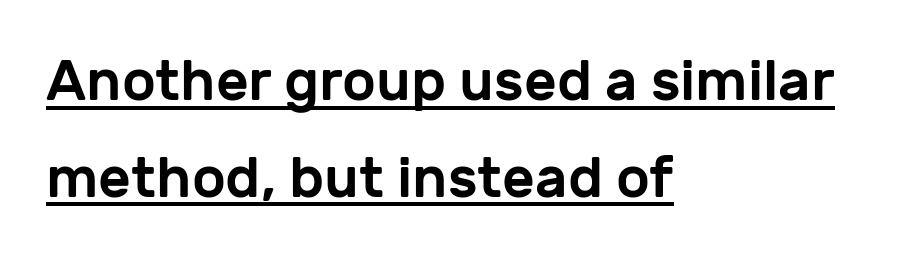
Q: Is the text italic (slanted)? A: No, it is upright.
Q: Is the typeface a serif or a sans-serif typeface? A: Sans-serif.
Q: Is the text underlined? A: Yes.
Q: How is the paragraph aligned? A: Left-aligned.
Q: Is the spacing between letters normal or unusually wide? A: Normal.
Q: Is the spacing between lines tight, normal or loose? A: Normal.
Q: Width (condensed, normal, or wide)? A: Normal.
Q: Stroke contrast? A: Low.
Q: x-height? A: Medium.
Q: Monospaced? A: No.
